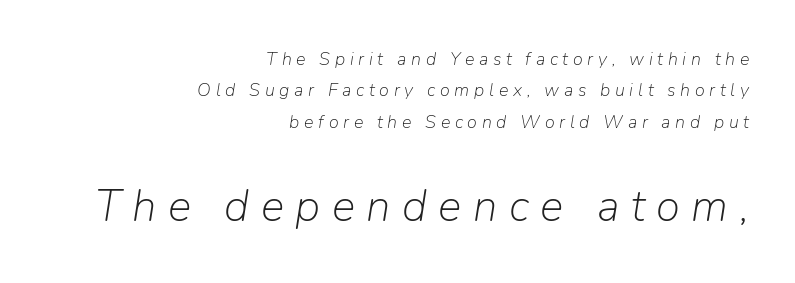
The image shows 44 px light type, italic (leaning right); set right-aligned, line spacing 1.75x, unusually wide letter spacing (+0.26 em), not underlined; the second (bottom) block is 2.44x larger; low stroke contrast and a medium x-height.
